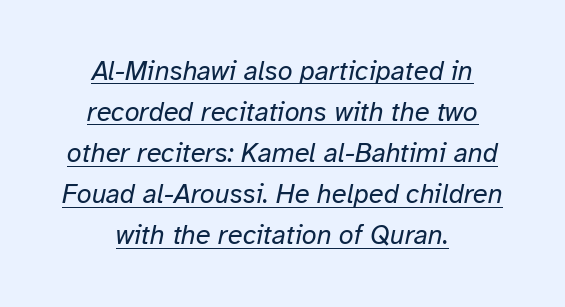
On a weight scale, this lands at 450 or below. Is the type slanted? Yes — the strokes lean at a clear angle. The line-height multiplier appears to be the usual default. Each line of the rendering has a horizontal stroke beneath the glyphs. Is the block centered? Yes — each line is placed symmetrically about the middle.
